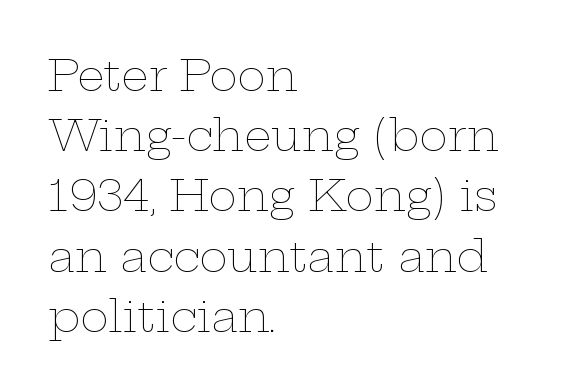
Q: Is the text bold? A: No.
Q: Is the text italic (slanted)? A: No, it is upright.
Q: Is the text underlined? A: No.
Q: How is the paragraph aligned? A: Left-aligned.
Q: Is the spacing between letters normal or unusually wide? A: Normal.
Q: Is the spacing between lines tight, normal or loose? A: Normal.
Q: Width (condensed, normal, or wide)? A: Wide.
Q: Stroke contrast? A: Low.
Q: x-height? A: Medium.
Q: Monospaced? A: No.
